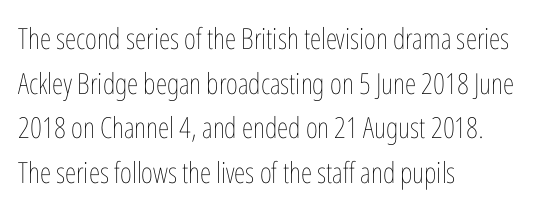
The image shows 29 px thin, condensed type, upright; set left-aligned, normal line spacing (1.54x), normal letter spacing, not underlined; low stroke contrast and a medium x-height.
